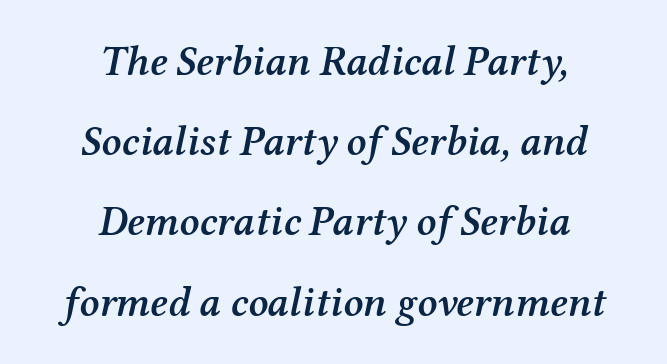
{"serif": "yes", "italic": "yes", "lean": "right", "slant_degrees": 12, "bold": "semi", "weight": "semibold", "width": "normal", "stroke_contrast": "medium", "x_height": "medium", "monospaced": "no", "underline": "no", "align": "center", "line_spacing": "loose", "line_spacing_ratio": 1.91, "letter_spacing": "normal", "letter_spacing_em": 0.0, "glyph_px": 42}
